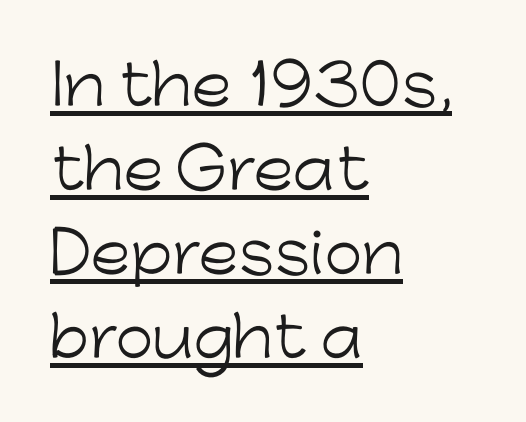
Summary of vertical rhythm: regular, with standard interline spacing. The face used here is a sans, in the tradition of grotesques and geometrics. The specimen includes a rule beneath the text block's lines. Letters have the restrained weight of plain body copy at most.
